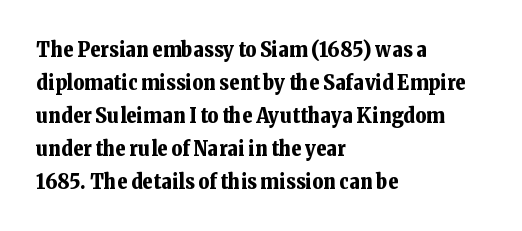
Q: Is the text bold? A: Yes.
Q: Is the text italic (slanted)? A: No, it is upright.
Q: Is the text underlined? A: No.
Q: How is the paragraph aligned? A: Left-aligned.
Q: Is the spacing between letters normal or unusually wide? A: Normal.
Q: Is the spacing between lines tight, normal or loose? A: Normal.
